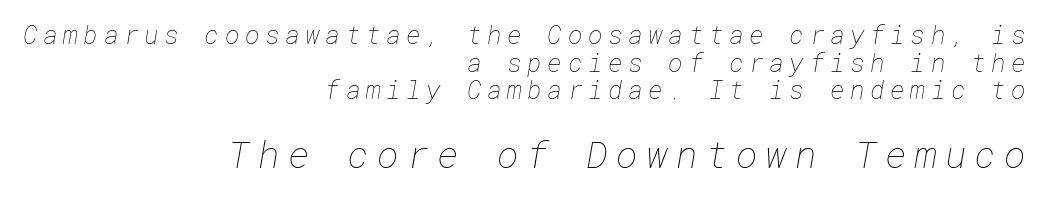
Is the letter spacing exaggerated? Yes — the characters are pushed far apart. The typesetting does not lean heavy: it is not bold. The lines are quadded right. Honestly, the rows look squashed on top of each other. Top chunk: small. Bottom chunk: large.
